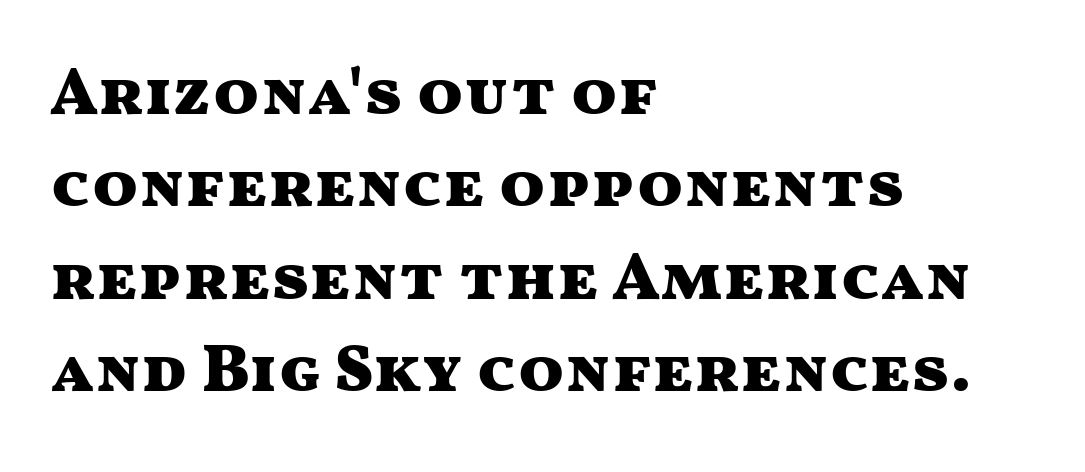
A dark, heavy texture on the line: the type is bold. Lines of text with bare space underneath. If you drew a ruler down the left edge, every line would touch it. Each letter's strokes conclude bluntly, with no projecting serifs. Does extra space separate the letters? No, they use regular spacing. Note the varied advance widths — an 'i' is clearly narrower than an 'm'.
